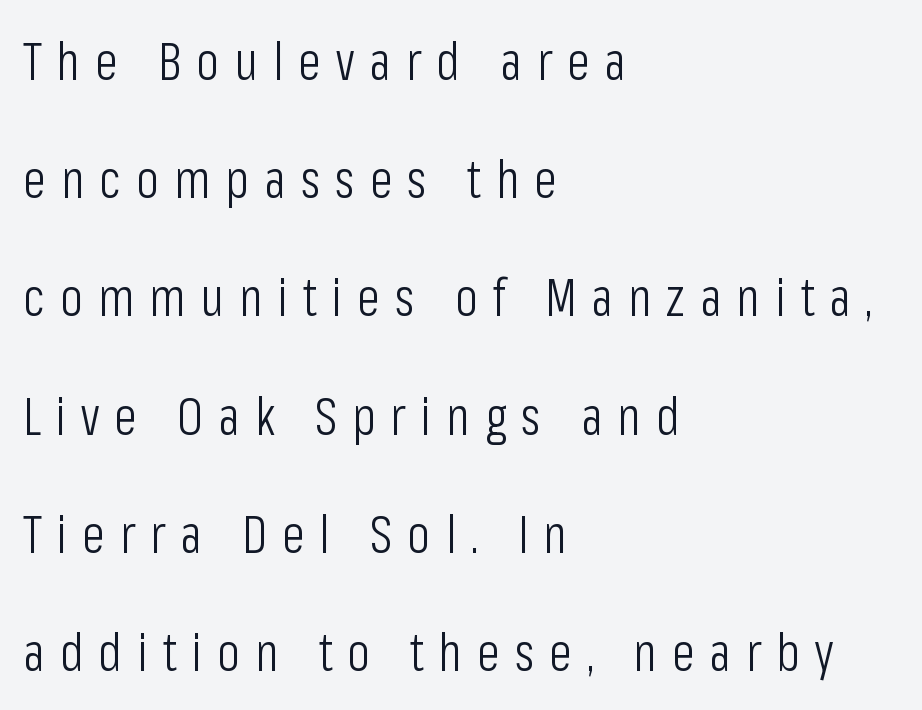
Q: Is the text bold? A: No.
Q: Is the text italic (slanted)? A: No, it is upright.
Q: Is the typeface a serif or a sans-serif typeface? A: Sans-serif.
Q: Is the text underlined? A: No.
Q: How is the paragraph aligned? A: Left-aligned.
Q: Is the spacing between letters normal or unusually wide? A: Unusually wide.
Q: Is the spacing between lines tight, normal or loose? A: Loose.
Q: Width (condensed, normal, or wide)? A: Condensed.
Q: Stroke contrast? A: Low.
Q: x-height? A: Medium.
Q: Monospaced? A: No.
